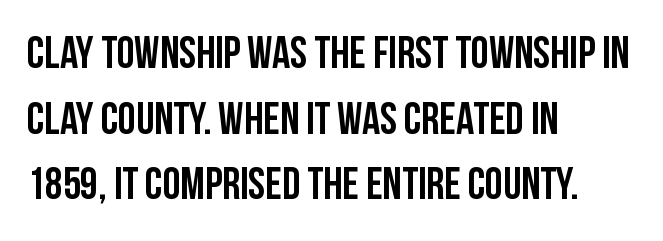
Q: Is the text italic (slanted)? A: No, it is upright.
Q: Is the typeface a serif or a sans-serif typeface? A: Sans-serif.
Q: Is the text underlined? A: No.
Q: How is the paragraph aligned? A: Left-aligned.
Q: Is the spacing between letters normal or unusually wide? A: Normal.
Q: Is the spacing between lines tight, normal or loose? A: Normal.
Q: Width (condensed, normal, or wide)? A: Condensed.
Q: Stroke contrast? A: Low.
Q: x-height? A: Large.
Q: Monospaced? A: No.
